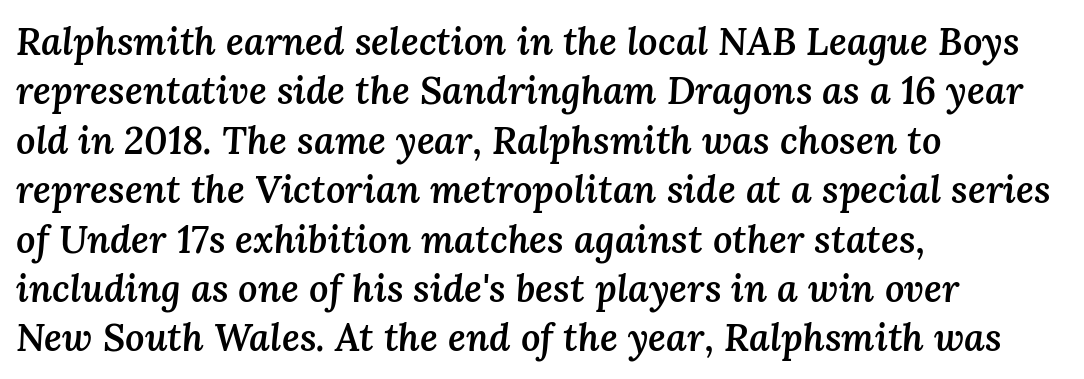
The image shows 38 px semibold type, italic (leaning right); set left-aligned, normal line spacing (1.3x), normal letter spacing, not underlined; medium stroke contrast and a medium x-height.
